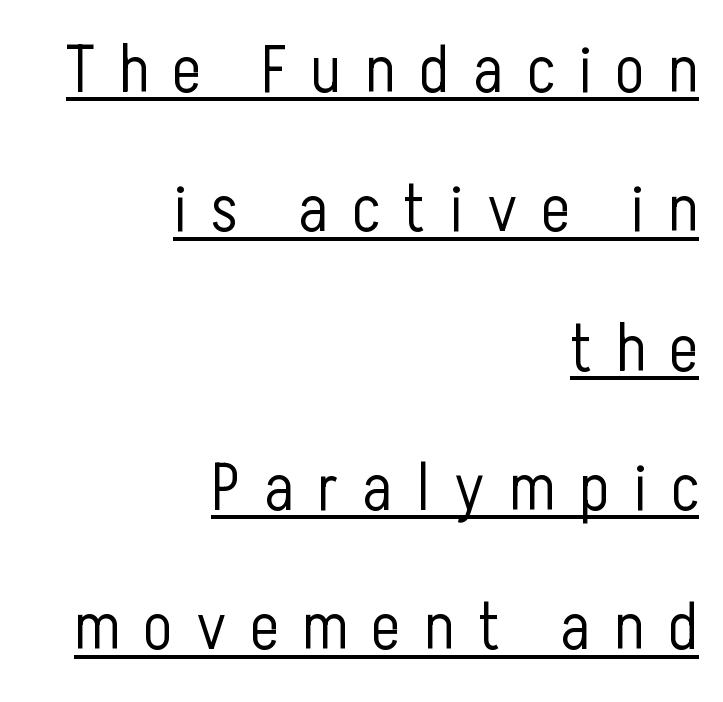
The axis of the letterforms is exactly vertical. Proportional: the letters do not fall into vertical columns. In terms of letterform style, serifs are entirely absent. The string is rendered with underlining switched on. Substantial extra tracking has been applied to these lines.
